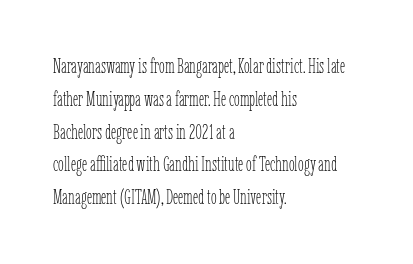
Upright lettering throughout. The rows are spaced the way most documents space them. These lines stack with their left ends in a neat column. The space beneath each line is pristine and unruled. This sample uses plain, unmodified letter spacing. Stem width sits at or under what a default text font uses.
